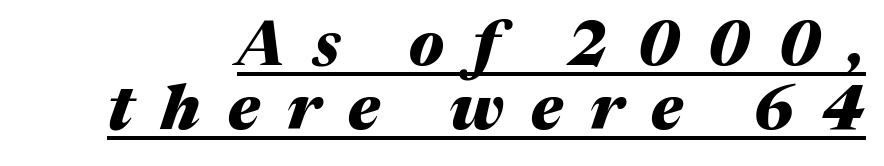
Q: Is the text bold? A: Yes.
Q: Is the text italic (slanted)? A: Yes, it leans right by about 17 degrees.
Q: Is the text underlined? A: Yes.
Q: Is the spacing between letters normal or unusually wide? A: Unusually wide.
Q: Is the spacing between lines tight, normal or loose? A: Tight.
Q: Width (condensed, normal, or wide)? A: Normal.
Q: Stroke contrast? A: Medium.
Q: x-height? A: Medium.
Q: Monospaced? A: No.
